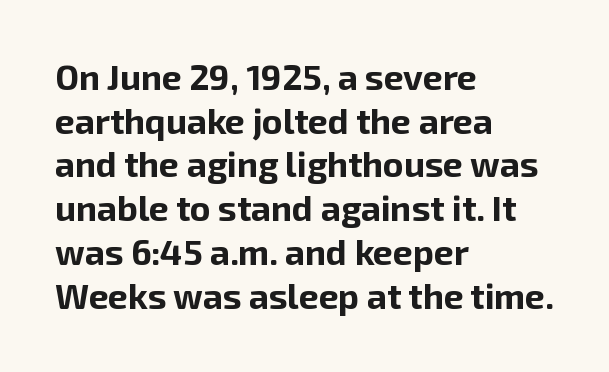
The image shows 35 px bold sans-serif type, upright; set left-aligned, normal line spacing (1.25x), normal letter spacing, not underlined; low stroke contrast and a medium x-height.
